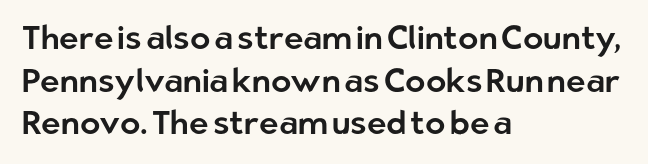
Q: Is the text italic (slanted)? A: No, it is upright.
Q: Is the typeface a serif or a sans-serif typeface? A: Sans-serif.
Q: Is the text underlined? A: No.
Q: How is the paragraph aligned? A: Left-aligned.
Q: Is the spacing between letters normal or unusually wide? A: Normal.
Q: Is the spacing between lines tight, normal or loose? A: Normal.
Q: Width (condensed, normal, or wide)? A: Normal.
Q: Stroke contrast? A: Low.
Q: x-height? A: Medium.
Q: Monospaced? A: No.
